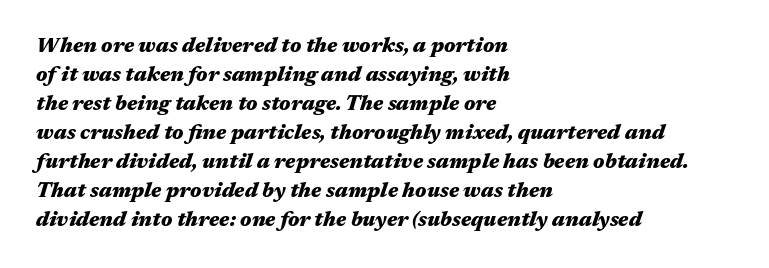
{"italic": "yes", "lean": "right", "slant_degrees": 17, "bold": "yes", "underline": "no", "align": "left", "line_spacing": "normal", "line_spacing_ratio": 1.38, "letter_spacing": "normal", "letter_spacing_em": 0.0, "glyph_px": 21}
